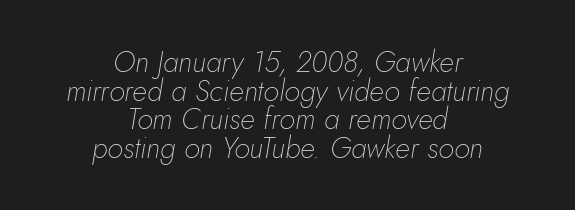
Varying glyph widths throughout — classic text-font behaviour. No word sits above an underline. The face used here has a pronounced slope to its letters. Standard letterfit; no display-style spreading of the glyphs. The cut favours lightness, reaching ordinary text weight at its darkest. Short and long lines alike share a common midpoint.
